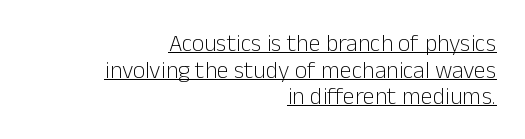
The specimen reads as upright at a glance. Students, note that the glyphs here touch the page at normal intervals. The rendered words wear a rule along their underside. Weight: regular or lighter. Every row of glyphs terminates at an identical x-position on the right.
